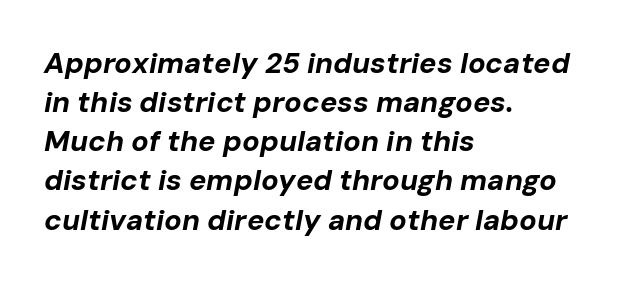
{"italic": "yes", "lean": "right", "slant_degrees": 10, "bold": "yes", "weight": "bold", "width": "normal", "stroke_contrast": "low", "x_height": "medium", "monospaced": "no", "underline": "no", "align": "left", "line_spacing": "normal", "line_spacing_ratio": 1.35, "letter_spacing": "normal", "letter_spacing_em": 0.0, "glyph_px": 29}
